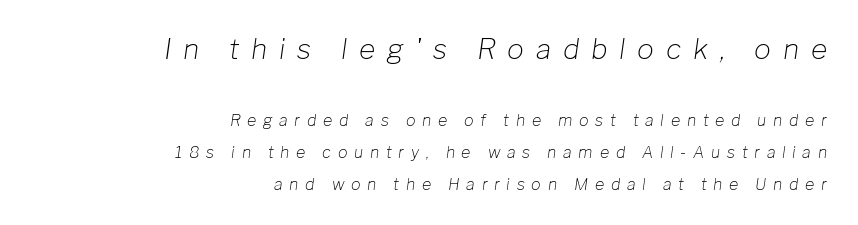
The line-height multiplier appears high, well above default. The upper block of text is set noticeably larger than the block beneath it. The face used here is proportionally spaced, like ordinary book or web type. The tracking jumps out immediately: characters are airy and widely separated. In terms of posture, this sample is oblique. Line ends are locked; line starts wander.
